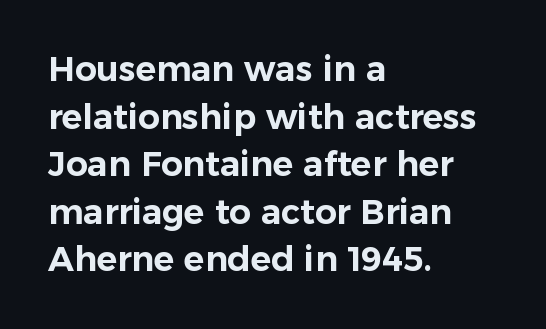
How would I describe the line gaps? Plain and ordinary. Think of a printed novel: that variable character pitch is what you see here. Does the type have serifs? No, each stem ends abruptly. Nobody drew a line under any word here.
